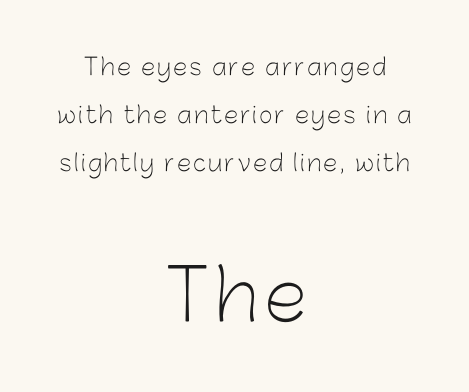
Q: Is the text bold? A: No.
Q: Is the text italic (slanted)? A: No, it is upright.
Q: Is the typeface a serif or a sans-serif typeface? A: Sans-serif.
Q: Is the text underlined? A: No.
Q: How is the paragraph aligned? A: Centered.
Q: Is the spacing between lines tight, normal or loose? A: Loose.
Q: Which block of text is set in a larger size, the first (top) or the second (bottom)? A: The second (bottom) one.
Q: Width (condensed, normal, or wide)? A: Normal.
Q: Stroke contrast? A: Low.
Q: x-height? A: Medium.
Q: Monospaced? A: No.
